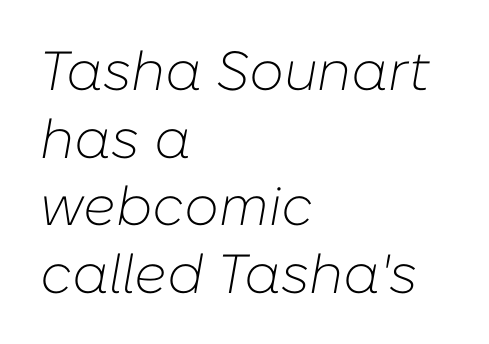
The image shows 55 px light type, italic (leaning right); set left-aligned, line spacing 1.23x, normal letter spacing, not underlined; low stroke contrast and a medium x-height.
